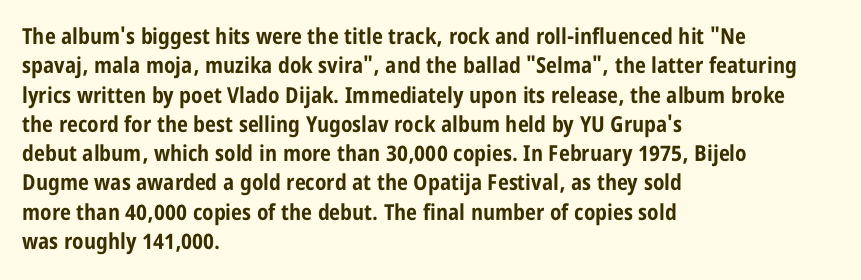
The image shows 22 px bold type, upright; set left-aligned, normal line spacing (1.33x), normal letter spacing, not underlined.
